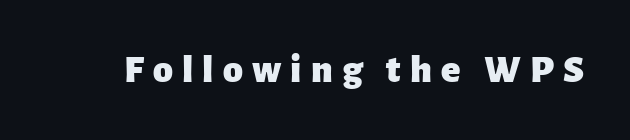
The image shows 40 px heavy sans-serif type, upright; set unusually wide letter spacing (+0.23 em), not underlined; low stroke contrast and a medium x-height.
